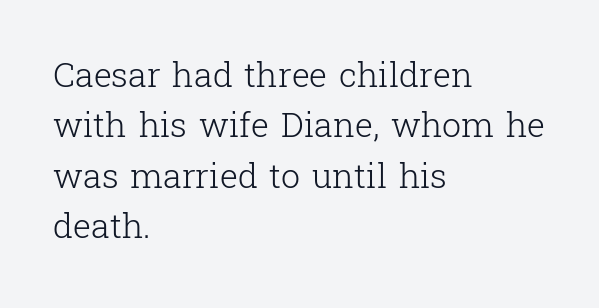
Q: Is the text bold? A: No.
Q: Is the text italic (slanted)? A: No, it is upright.
Q: Is the typeface a serif or a sans-serif typeface? A: Serif.
Q: Is the text underlined? A: No.
Q: How is the paragraph aligned? A: Left-aligned.
Q: Is the spacing between letters normal or unusually wide? A: Normal.
Q: Is the spacing between lines tight, normal or loose? A: Normal.
Q: Width (condensed, normal, or wide)? A: Normal.
Q: Stroke contrast? A: Low.
Q: x-height? A: Medium.
Q: Monospaced? A: No.
